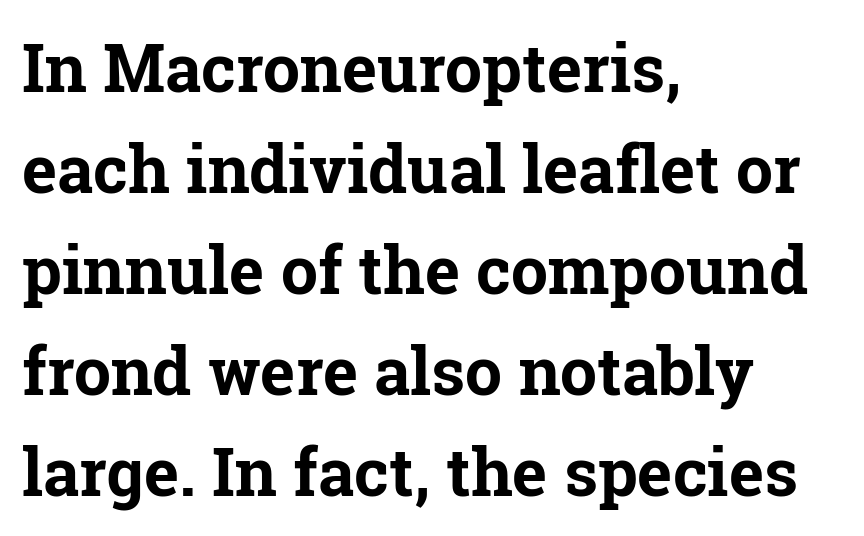
{"serif": "yes", "italic": "no", "bold": "yes", "weight": "bold", "width": "normal", "stroke_contrast": "low", "x_height": "medium", "monospaced": "no", "underline": "no", "align": "left", "line_spacing": "normal", "line_spacing_ratio": 1.53, "letter_spacing": "normal", "letter_spacing_em": 0.0, "glyph_px": 66}
